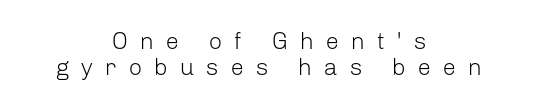
{"italic": "no", "bold": "no", "underline": "no", "align": "center", "line_spacing": "tight", "line_spacing_ratio": 1.09, "letter_spacing": "wide", "letter_spacing_em": 0.49, "glyph_px": 24}
